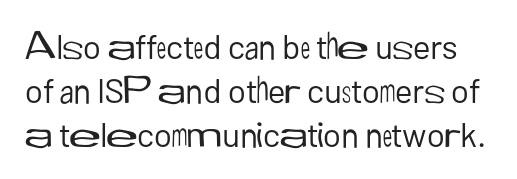
Underlining? Definitely not there. Letterform terminals end flat and unadorned throughout the passage. Evenly set lines give the paragraph a standard silhouette. These lines keep a tight, regular rhythm from letter to letter.
